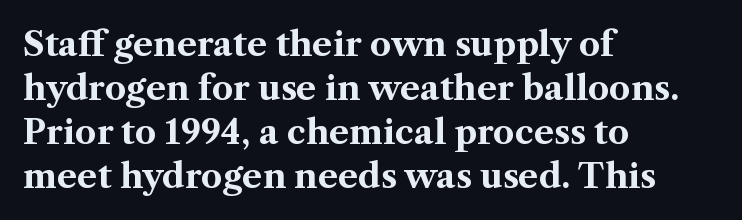
{"serif": "yes", "italic": "no", "bold": "yes", "weight": "bold", "width": "normal", "stroke_contrast": "medium", "x_height": "medium", "monospaced": "no", "underline": "no", "align": "left", "line_spacing": "normal", "line_spacing_ratio": 1.29, "letter_spacing": "normal", "letter_spacing_em": 0.0, "glyph_px": 34}
